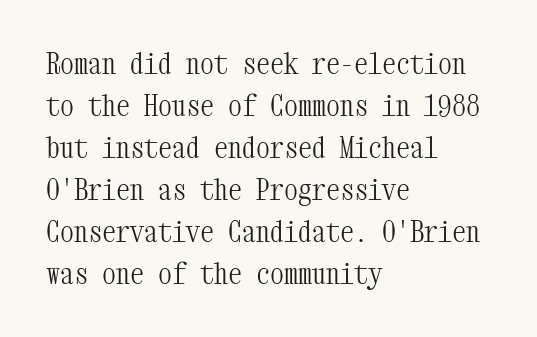
Q: Is the text bold? A: No.
Q: Is the text italic (slanted)? A: No, it is upright.
Q: Is the typeface a serif or a sans-serif typeface? A: Serif.
Q: Is the text underlined? A: No.
Q: How is the paragraph aligned? A: Left-aligned.
Q: Is the spacing between letters normal or unusually wide? A: Normal.
Q: Is the spacing between lines tight, normal or loose? A: Normal.
Q: Width (condensed, normal, or wide)? A: Condensed.
Q: Stroke contrast? A: Medium.
Q: x-height? A: Medium.
Q: Monospaced? A: Yes.
